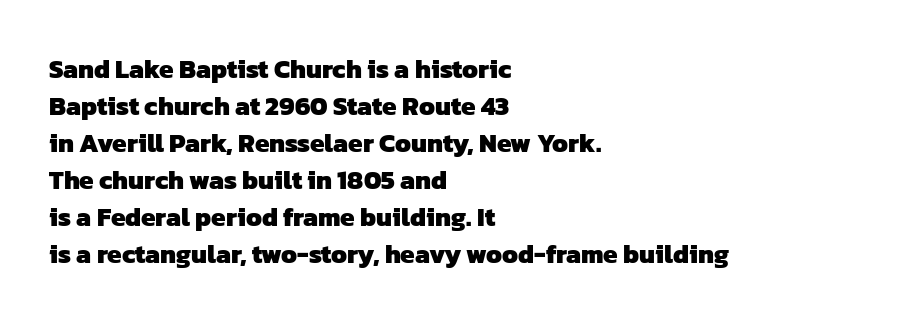
The image shows 26 px bold type; set left-aligned, normal line spacing (1.42x), normal letter spacing, not underlined.
